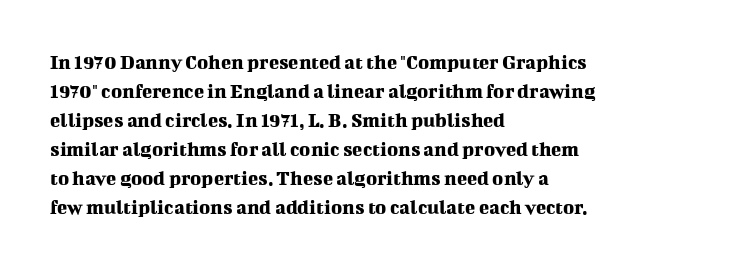
{"italic": "no", "underline": "no", "align": "left", "line_spacing": "normal", "line_spacing_ratio": 1.38, "letter_spacing": "normal", "letter_spacing_em": 0.0, "glyph_px": 21}
